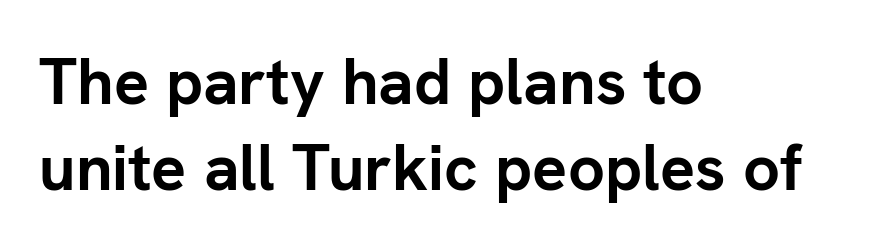
{"serif": "no", "italic": "no", "bold": "yes", "weight": "semibold", "width": "normal", "stroke_contrast": "low", "x_height": "medium", "monospaced": "no", "underline": "no", "align": "left", "line_spacing": "normal", "line_spacing_ratio": 1.32, "letter_spacing": "normal", "letter_spacing_em": 0.0, "glyph_px": 65}
